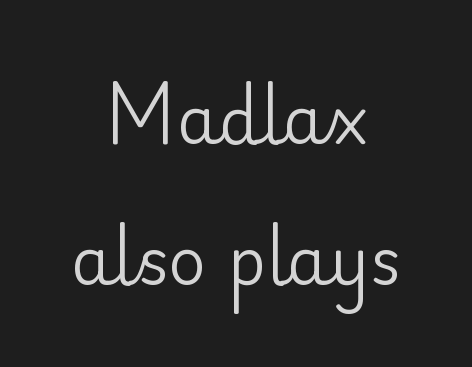
{"serif": "yes", "italic": "no", "bold": "no", "weight": "regular", "width": "normal", "stroke_contrast": "low", "x_height": "small", "monospaced": "no", "underline": "no", "align": "center", "line_spacing": "loose", "line_spacing_ratio": 2.13, "letter_spacing": "normal", "letter_spacing_em": 0.0, "glyph_px": 66}
